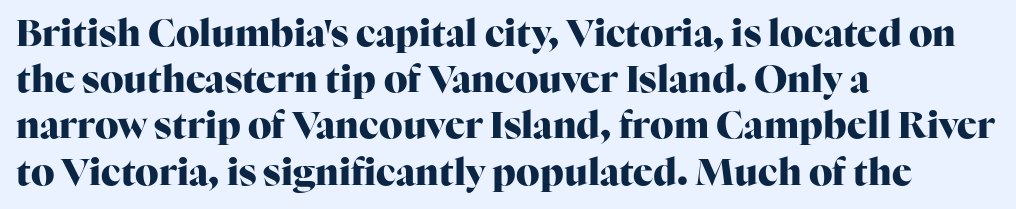
Between one letter and the next there's only the usual sliver of space. Typeset ragged right — the left edge is the straight one. Descender tails drop into unmarked territory. Vertical spacing — default. Nope, not italic — everything's standing straight. Spacing verdict: proportional, widths tailored to each character.
